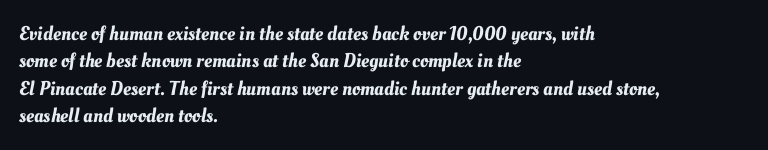
Students, note that the glyphs here touch the page at normal intervals. The space between consecutive lines is moderate. Horizontal alignment here is leftward, the default for most running prose. The area under the type is left untouched.
